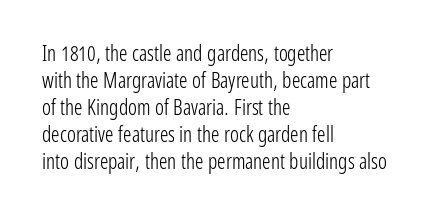
{"italic": "no", "bold": "no", "underline": "no", "align": "left", "line_spacing": "normal", "line_spacing_ratio": 1.28, "letter_spacing": "normal", "letter_spacing_em": 0.0, "glyph_px": 21}
